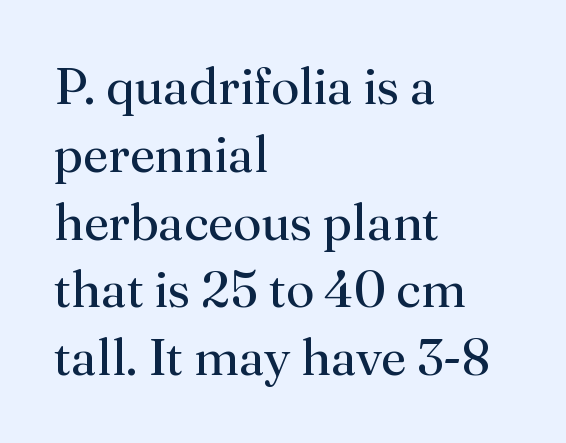
{"serif": "yes", "italic": "no", "bold": "no", "weight": "regular", "width": "normal", "stroke_contrast": "medium", "x_height": "small", "monospaced": "no", "underline": "no", "align": "left", "line_spacing": "normal", "line_spacing_ratio": 1.33, "letter_spacing": "normal", "letter_spacing_em": 0.0, "glyph_px": 51}
